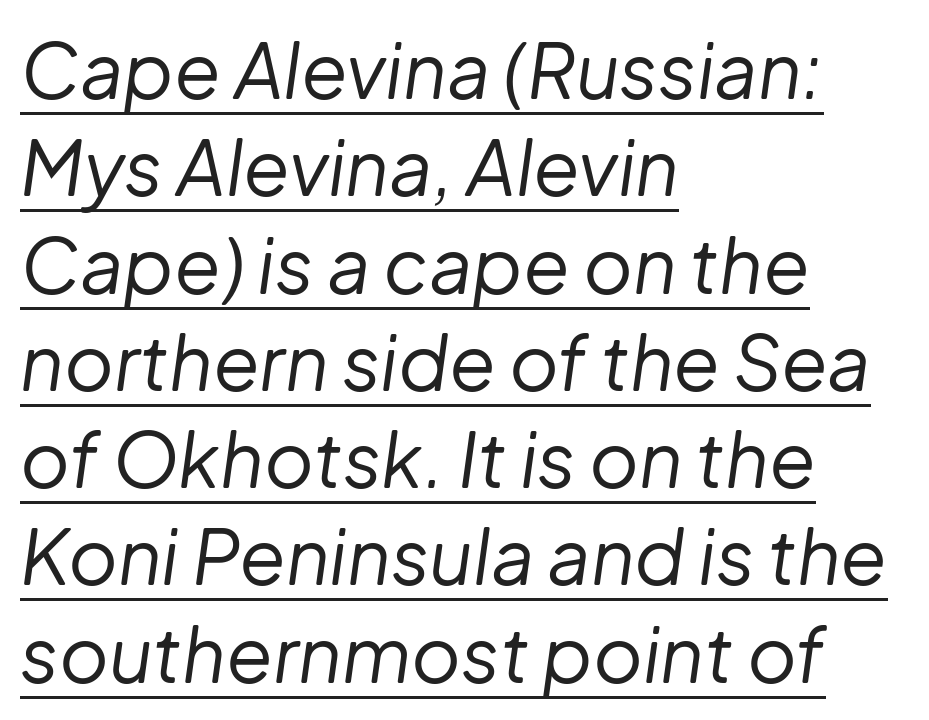
Q: Is the text bold? A: No.
Q: Is the text italic (slanted)? A: Yes, it leans right by about 8 degrees.
Q: Is the text underlined? A: Yes.
Q: How is the paragraph aligned? A: Left-aligned.
Q: Is the spacing between letters normal or unusually wide? A: Normal.
Q: Is the spacing between lines tight, normal or loose? A: Normal.
Q: Width (condensed, normal, or wide)? A: Normal.
Q: Stroke contrast? A: Low.
Q: x-height? A: Medium.
Q: Monospaced? A: No.
